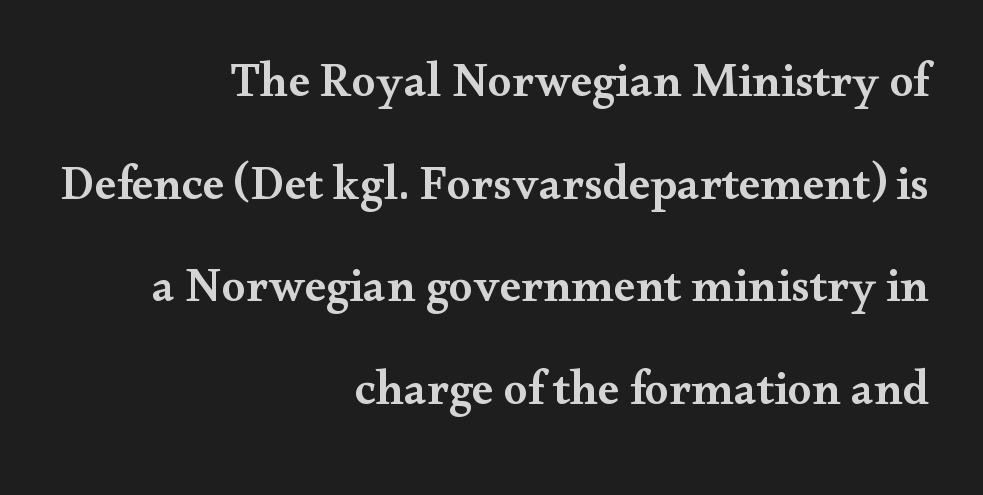
{"serif": "yes", "italic": "no", "bold": "semi", "weight": "semibold", "width": "wide", "stroke_contrast": "medium", "x_height": "small", "monospaced": "no", "underline": "no", "align": "right", "line_spacing": "loose", "line_spacing_ratio": 2.14, "letter_spacing": "normal", "letter_spacing_em": 0.0, "glyph_px": 48}
